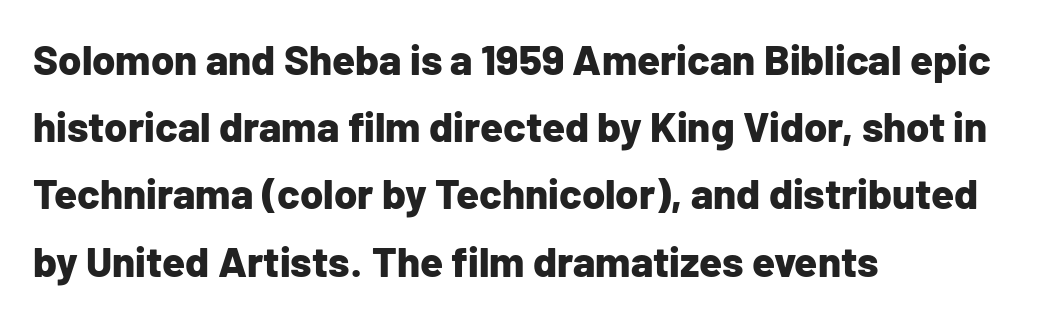
The zone under the glyphs is completely vacant. The horizontal fit of the characters is conventional and even. Line beginnings align vertically; line endings do not. These lines are rendered in a variable-pitch font. Serif or sans? Sans — the stroke terminals are bare.
